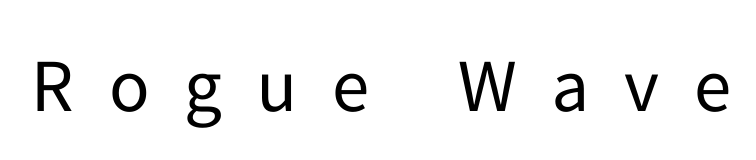
{"serif": "no", "italic": "no", "bold": "no", "weight": "regular", "width": "normal", "stroke_contrast": "low", "x_height": "medium", "monospaced": "no", "underline": "no", "letter_spacing": "wide", "letter_spacing_em": 0.46, "glyph_px": 75}
